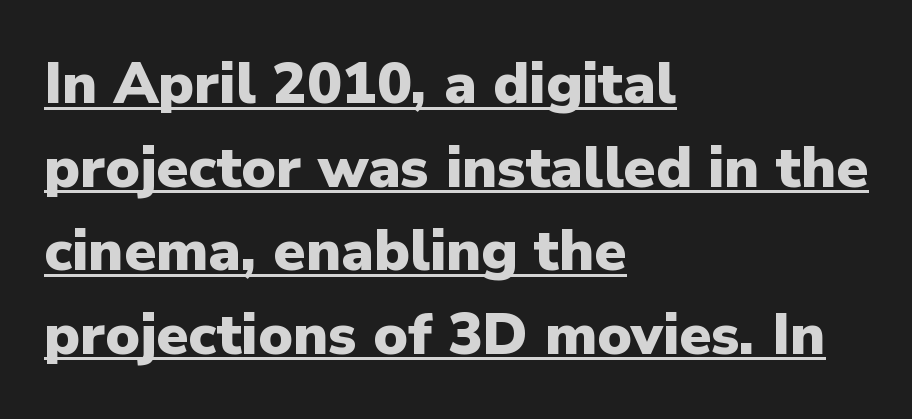
Q: Is the text bold? A: Yes.
Q: Is the text italic (slanted)? A: No, it is upright.
Q: Is the typeface a serif or a sans-serif typeface? A: Sans-serif.
Q: Is the text underlined? A: Yes.
Q: How is the paragraph aligned? A: Left-aligned.
Q: Is the spacing between letters normal or unusually wide? A: Normal.
Q: Is the spacing between lines tight, normal or loose? A: Normal.
Q: Width (condensed, normal, or wide)? A: Normal.
Q: Stroke contrast? A: Low.
Q: x-height? A: Medium.
Q: Monospaced? A: No.
